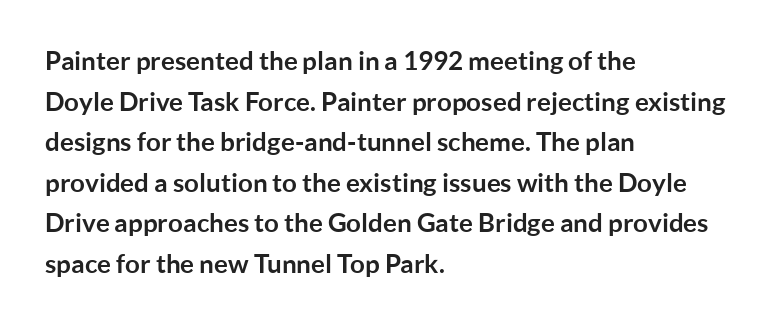
The image shows 26 px bold type, upright; set left-aligned, normal line spacing (1.56x), normal letter spacing, not underlined.
